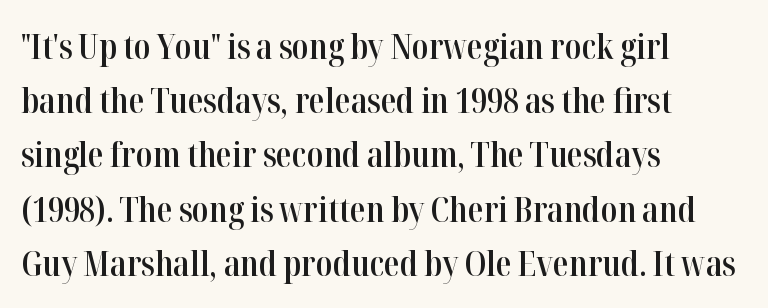
Normally led — the rows are evenly, conventionally spaced. A typesetter would mark this as roman, not italic. Note the varied advance widths — an 'i' is clearly narrower than an 'm'. Does the weight exceed regular? Yes, but only to semibold. Casual observation: everything's shoved over to the left. Look at the bottom of the vertical strokes: they flare into serifs here.
